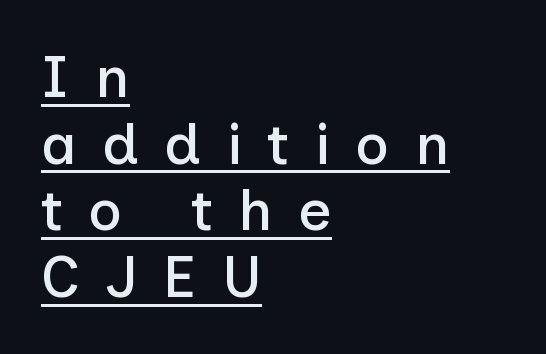
The image shows 58 px sans-serif type, upright; set left-aligned, tight line spacing (1.15x), unusually wide letter spacing (+0.44 em), underlined; low stroke contrast and a medium x-height.
